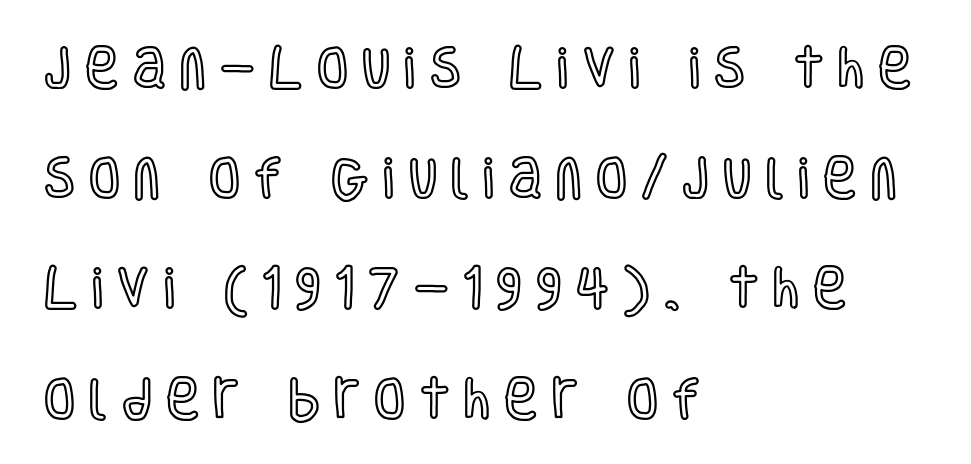
{"italic": "no", "width": "condensed", "x_height": "large", "monospaced": "no", "underline": "no", "align": "left", "line_spacing": "loose", "line_spacing_ratio": 2.45, "letter_spacing": "wide", "letter_spacing_em": 0.32, "glyph_px": 45}
